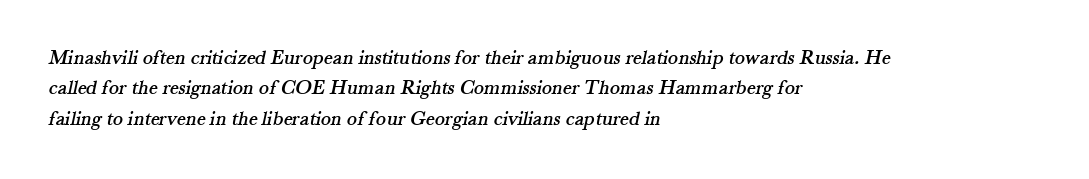
In CSS terms this would be text-align: left. Quick note: interline space is typical. Students, note that the glyphs here touch the page at normal intervals. This rendering features lettering with no underline.
